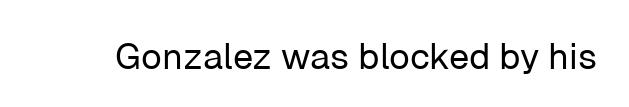
Is this a fixed-width face? No — the glyphs have proportional, varying widths. Vertical strokes here are truly vertical. Glance below the letters and you will spot only blank space. The face used here is a sans, in the tradition of grotesques and geometrics. The face looks like a standard text weight, possibly lighter. Short note: letters normally spaced.
